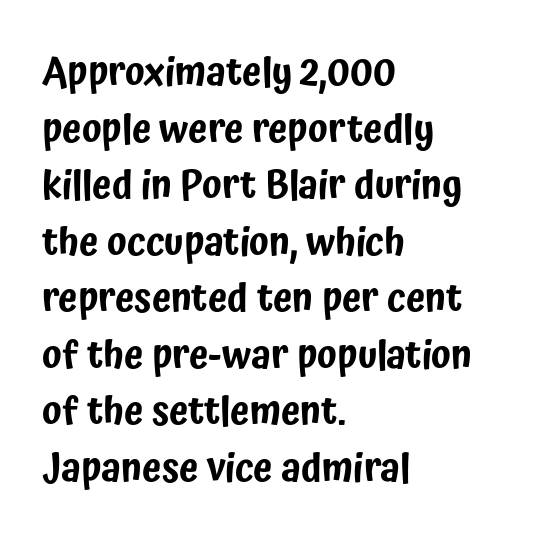
The image shows 39 px condensed sans-serif type, upright; set left-aligned, normal line spacing (1.45x), normal letter spacing, not underlined; low stroke contrast and a medium x-height.
